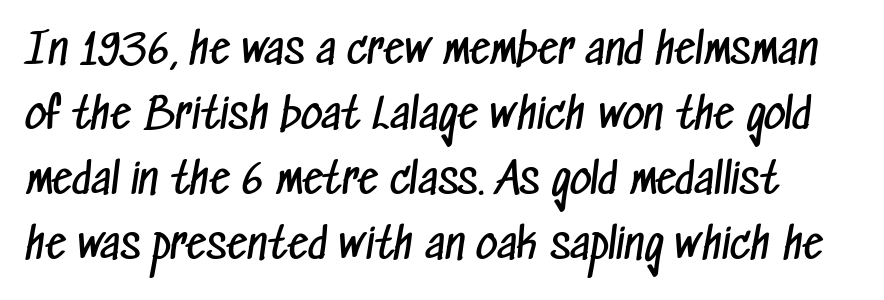
Summary of vertical rhythm: regular, with standard interline spacing. The letters sit at their default tracking, neither squeezed nor spread. Check the space under the baseline: it is left empty. Counters stay open thanks to moderate or lighter strokes. You could not count columns in this text — the font is proportionally spaced. Nope, no serifs anywhere on these letters.
